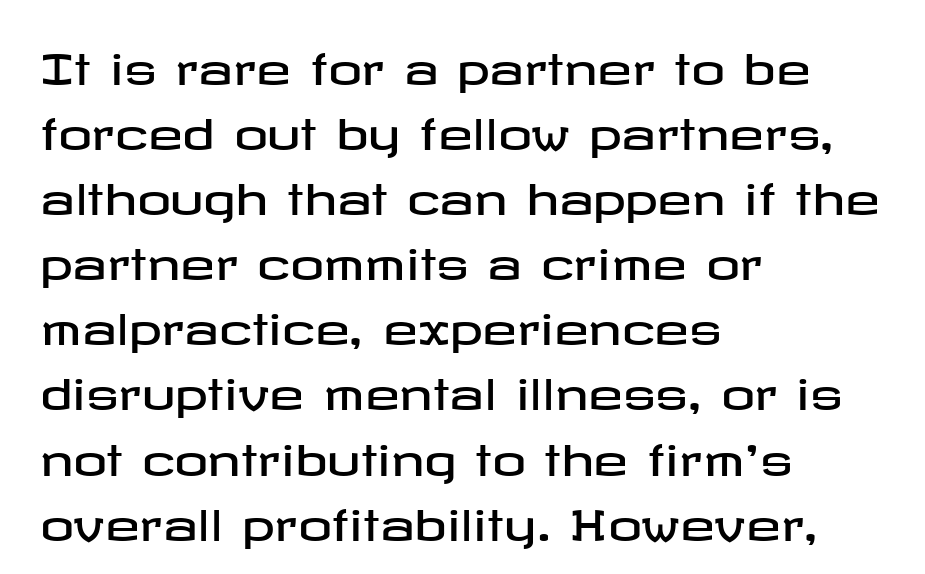
{"serif": "no", "italic": "no", "width": "wide", "stroke_contrast": "low", "x_height": "medium", "underline": "no", "align": "left", "line_spacing": "normal", "line_spacing_ratio": 1.55, "letter_spacing": "normal", "letter_spacing_em": 0.0, "glyph_px": 42}
